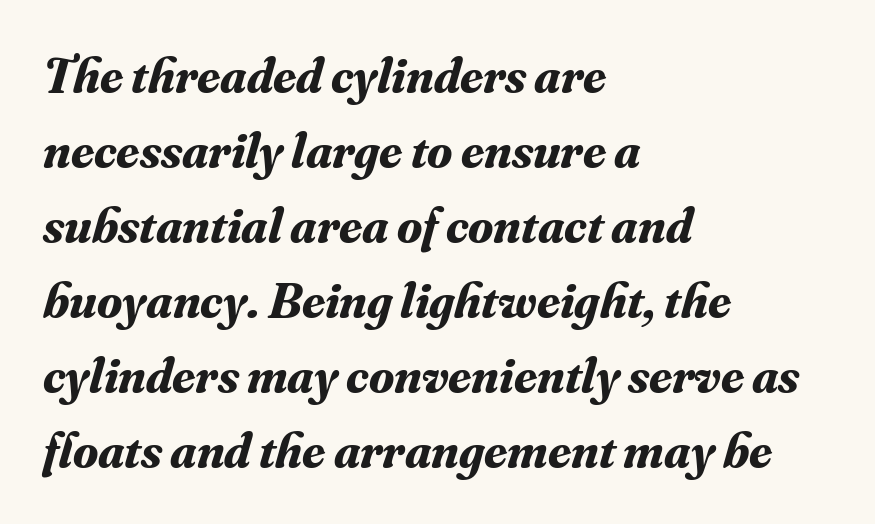
A typesetter would call this proportional, since set widths differ per character. The characters look thick and weighty, a clear bold. Horizontal alignment here is leftward, the default for most running prose. Posture: slanted. A bare baseline throughout the passage.
